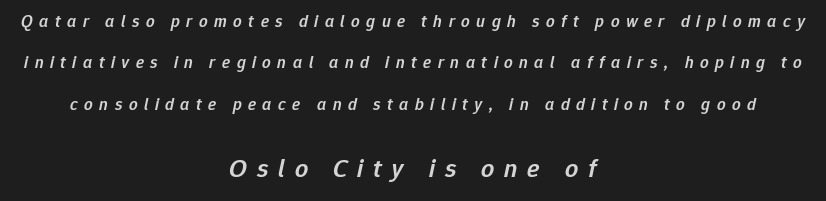
Observe the wide spacing: letters keep a clear distance from each other. Compared with ordinary roman type, these characters are visibly tilted. Whoever set this chose breathing room over compactness in the vertical rhythm. The lower block of text is set noticeably larger than the block above it.
